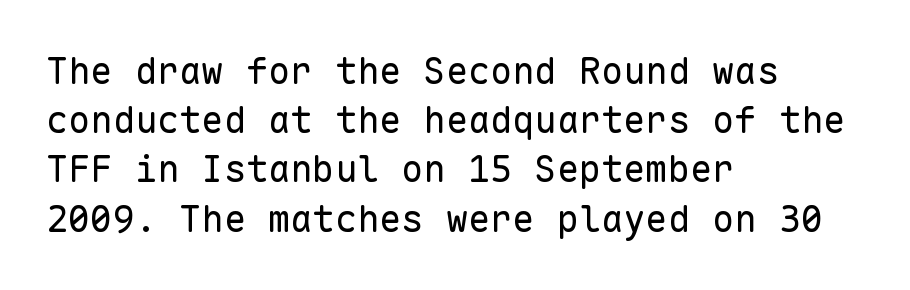
Unmarked baselines from the first word to the last. Each stroke keeps to a modest, everyday thickness or less. A typesetter would label this face a sans. Characters remain perfectly vertical along every line. Here the designer chose a console-style face with uniform glyph widths.
